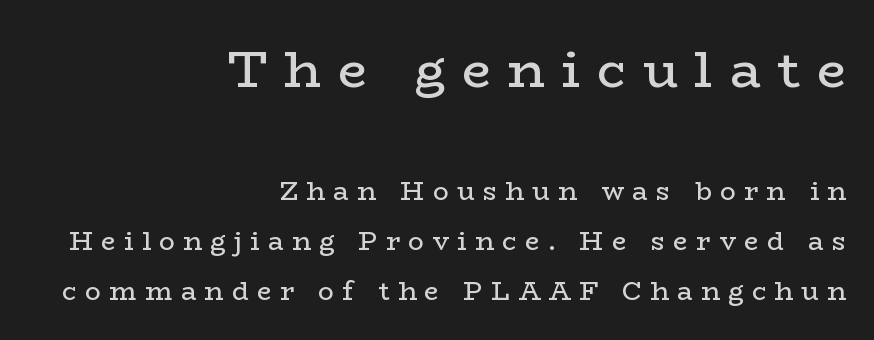
{"serif": "yes", "italic": "no", "bold": "no", "weight": "regular", "width": "wide", "stroke_contrast": "low", "x_height": "medium", "monospaced": "no", "underline": "no", "align": "right", "line_spacing": "loose", "line_spacing_ratio": 1.93, "letter_spacing": "wide", "letter_spacing_em": 0.32, "larger_block": "first", "size_ratio": 2.0, "glyph_px": 52}
